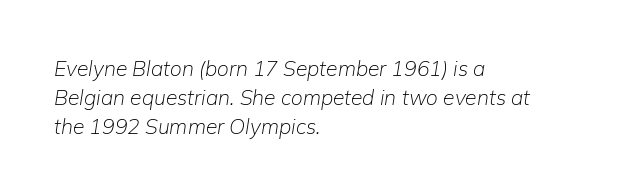
{"italic": "yes", "lean": "right", "slant_degrees": 9, "bold": "no", "underline": "no", "align": "left", "line_spacing": "normal", "line_spacing_ratio": 1.38, "letter_spacing": "normal", "letter_spacing_em": 0.0, "glyph_px": 21}
